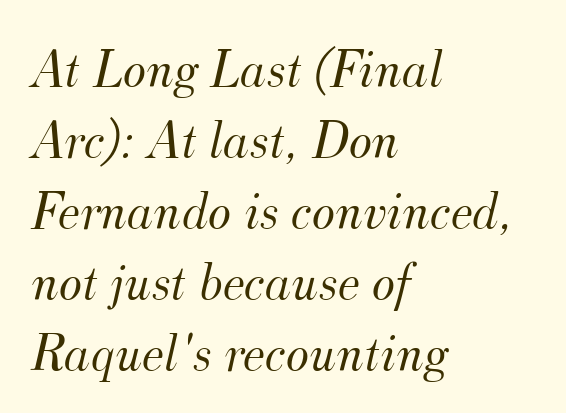
{"serif": "yes", "italic": "yes", "lean": "right", "slant_degrees": 12, "bold": "no", "weight": "light", "width": "normal", "stroke_contrast": "medium", "x_height": "small", "monospaced": "no", "underline": "no", "align": "left", "line_spacing": "normal", "line_spacing_ratio": 1.29, "letter_spacing": "normal", "letter_spacing_em": 0.0, "glyph_px": 55}
